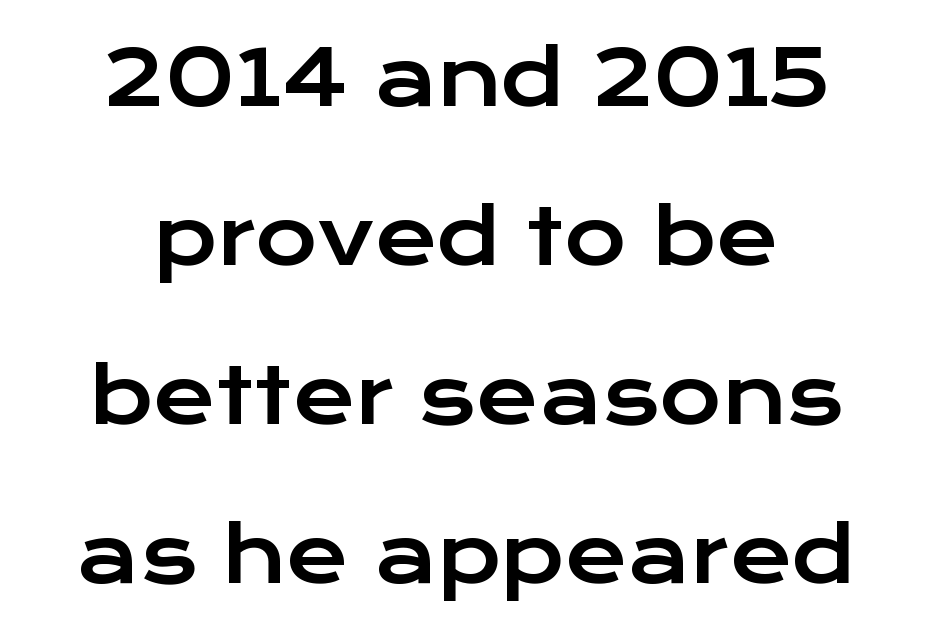
The image shows 76 px wide sans-serif type, upright; set centered, loose line spacing (2.09x), normal letter spacing, not underlined; low stroke contrast and a medium x-height.
